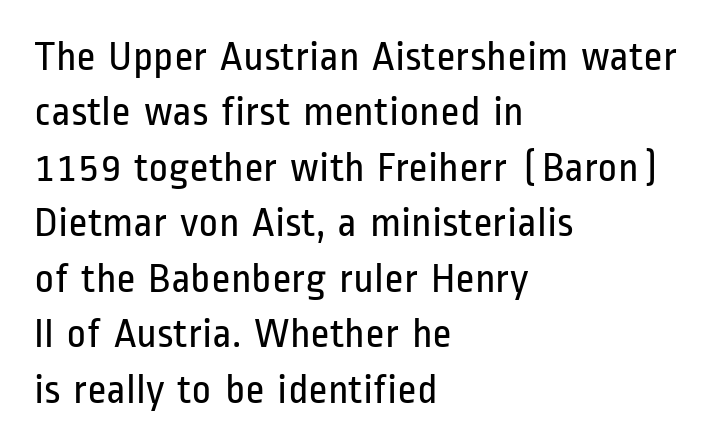
Q: Is the text bold? A: No.
Q: Is the text italic (slanted)? A: No, it is upright.
Q: Is the typeface a serif or a sans-serif typeface? A: Sans-serif.
Q: Is the text underlined? A: No.
Q: How is the paragraph aligned? A: Left-aligned.
Q: Is the spacing between letters normal or unusually wide? A: Normal.
Q: Is the spacing between lines tight, normal or loose? A: Normal.
Q: Width (condensed, normal, or wide)? A: Condensed.
Q: Stroke contrast? A: Low.
Q: x-height? A: Medium.
Q: Monospaced? A: No.
